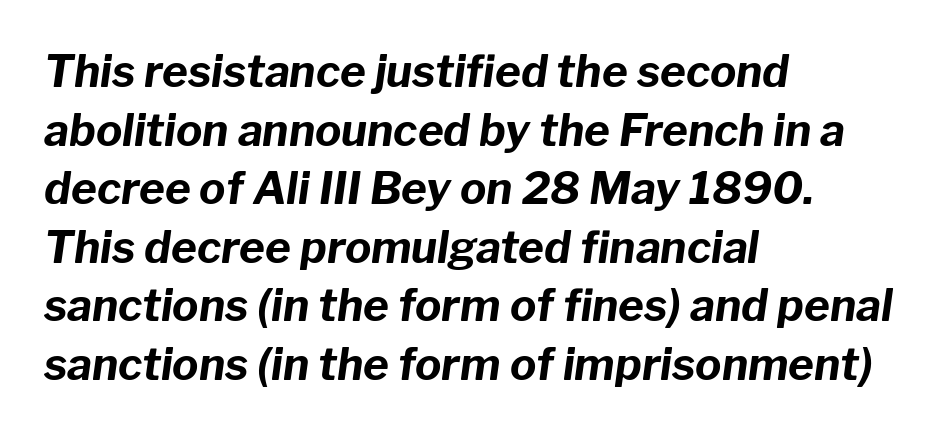
The image shows 44 px bold type, italic (leaning right); set left-aligned, normal line spacing (1.33x), normal letter spacing, not underlined; low stroke contrast and a medium x-height.
